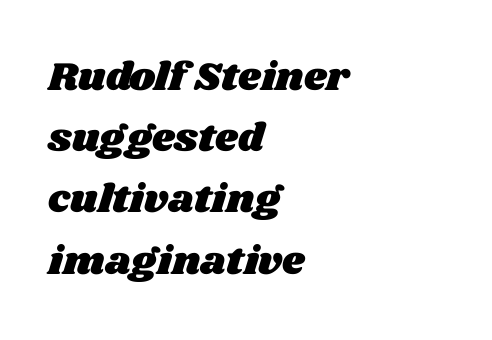
Q: Is the text underlined? A: No.
Q: How is the paragraph aligned? A: Left-aligned.
Q: Is the spacing between letters normal or unusually wide? A: Normal.
Q: Is the spacing between lines tight, normal or loose? A: Normal.
Q: Width (condensed, normal, or wide)? A: Wide.
Q: Stroke contrast? A: Medium.
Q: x-height? A: Large.
Q: Monospaced? A: No.
